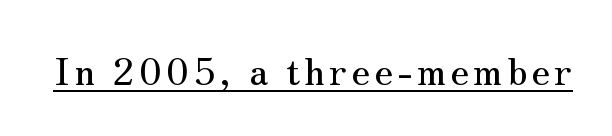
{"serif": "yes", "italic": "no", "width": "normal", "stroke_contrast": "medium", "x_height": "small", "monospaced": "no", "underline": "yes", "glyph_px": 38}
